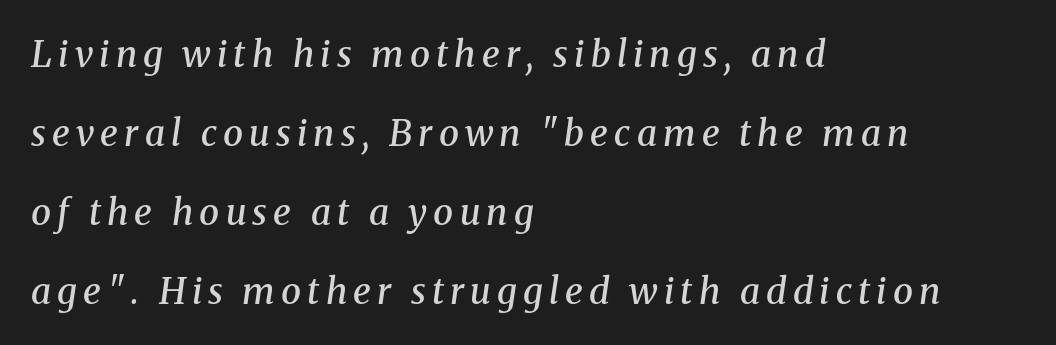
The image shows 36 px semibold serif type, italic (leaning right); set left-aligned, loose line spacing (2.19x), not underlined; medium stroke contrast and a medium x-height.
